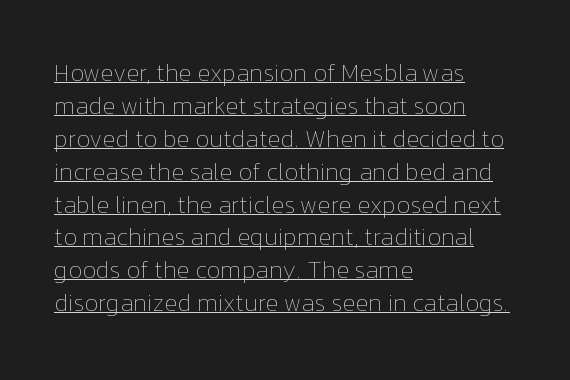
Emphasis is given by a line drawn under the lettering. The passage shown has conventional tracking throughout. The text block is weighted toward the left margin, trailing off unevenly rightward. The letters look calm and open, with moderate or lighter stems. Each new line begins a customary step beneath the previous one. Italic: no, the glyphs are upright roman.
